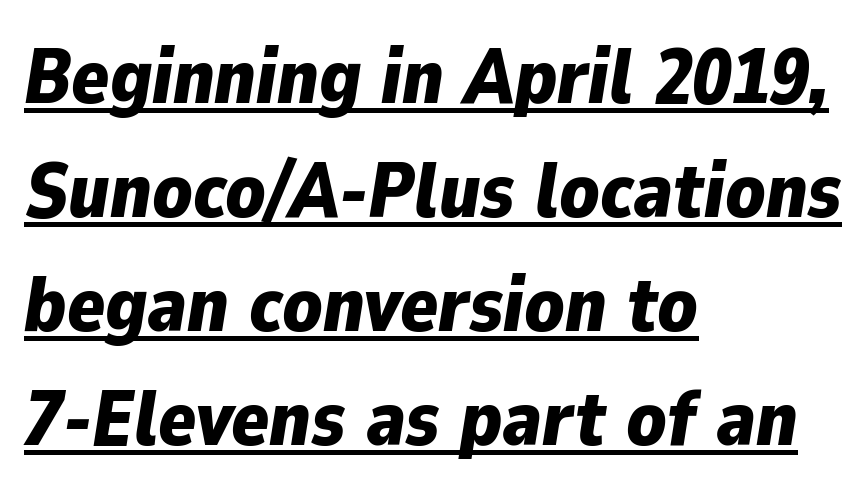
Line spacing here is normal. Between one letter and the next there's only the usual sliver of space. Character widths vary here, with narrow letters taking less room than wide ones. The font's italic variant was chosen for this text. Where is the straight margin? On the left. Compared with undecorated copy, this sample adds a rule below the words.
